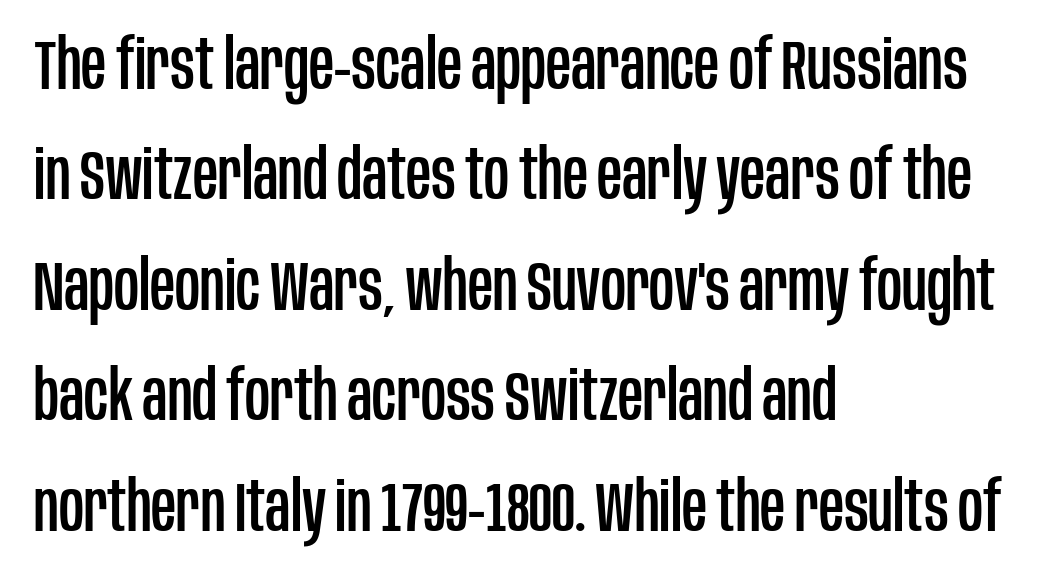
The letters stand upright; this is a roman face. Short and long lines alike share a common starting point at left. This sample has the flowing, uneven cadence of proportional lettering. Regarding leading, the lines here are spaced in the standard way. A clean baseline with only descenders dipping below it.
